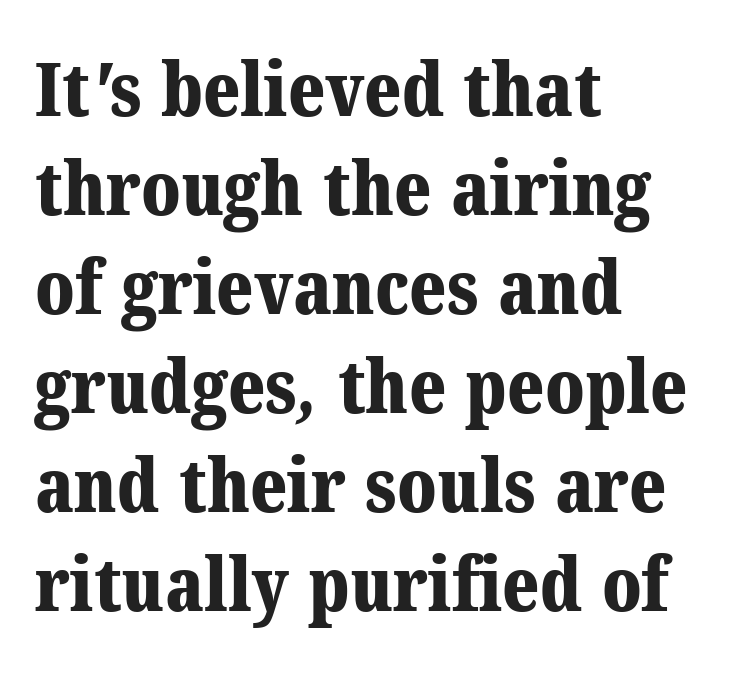
{"serif": "yes", "bold": "yes", "weight": "bold", "width": "normal", "stroke_contrast": "medium", "x_height": "medium", "monospaced": "no", "underline": "no", "align": "left", "line_spacing": "normal", "line_spacing_ratio": 1.32, "letter_spacing": "normal", "letter_spacing_em": 0.0, "glyph_px": 75}
